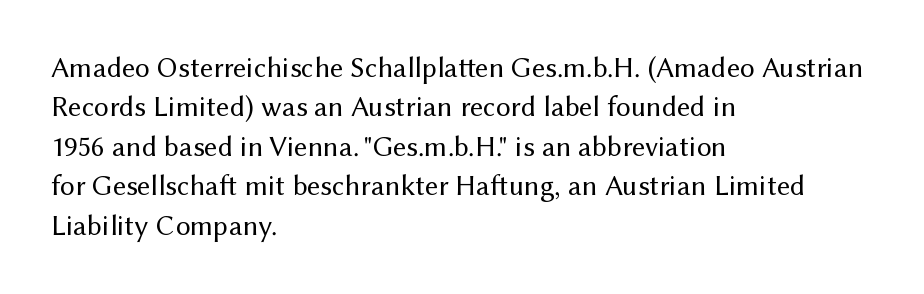
The image shows 29 px regular-weight sans-serif type, upright; set left-aligned, normal line spacing (1.36x), normal letter spacing, not underlined; medium stroke contrast and a medium x-height.
